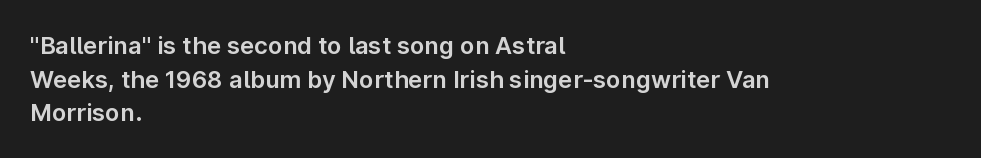
Leading matches the norm, producing a regular column. Every stem runs plumb, perpendicular to the baseline. Underline: absent. In CSS terms this would be text-align: left. Here the glyphs are tracked normally, forming tight word shapes.
